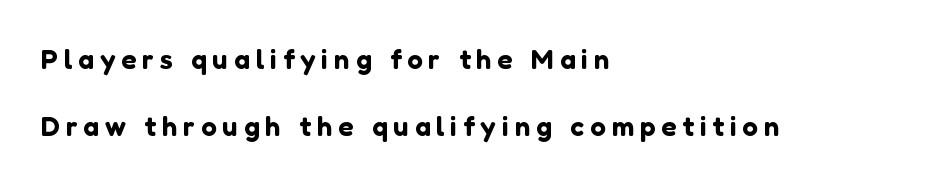
{"serif": "no", "italic": "no", "width": "normal", "stroke_contrast": "low", "x_height": "medium", "monospaced": "no", "underline": "no", "align": "left", "line_spacing": "loose", "line_spacing_ratio": 2.41, "letter_spacing": "wide", "letter_spacing_em": 0.21, "glyph_px": 28}
